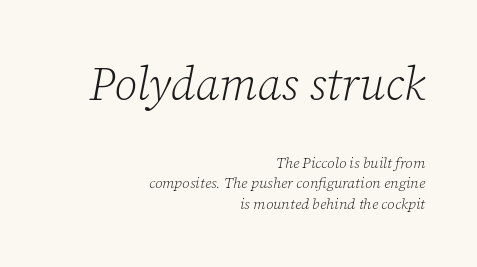
The text carries the slant typical of an italic or oblique font. Here the designer chose a conventional face with non-uniform glyph widths. The letterforms sit shoulder to shoulder at normal distance. Type size steps down from the first block to the second. Is the type heavy? It reads as light-to-regular instead.
